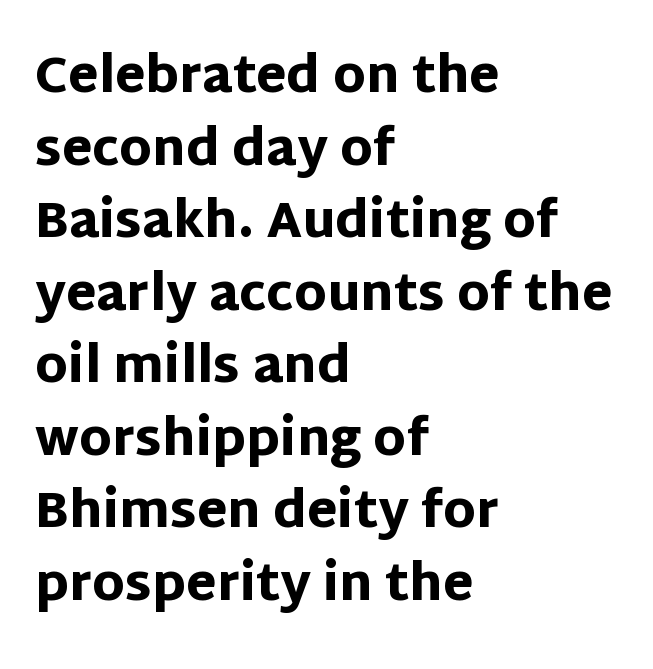
Q: Is the text bold? A: Yes.
Q: Is the text italic (slanted)? A: No, it is upright.
Q: Is the typeface a serif or a sans-serif typeface? A: Sans-serif.
Q: Is the text underlined? A: No.
Q: How is the paragraph aligned? A: Left-aligned.
Q: Is the spacing between letters normal or unusually wide? A: Normal.
Q: Is the spacing between lines tight, normal or loose? A: Normal.
Q: Width (condensed, normal, or wide)? A: Normal.
Q: Stroke contrast? A: Low.
Q: x-height? A: Large.
Q: Monospaced? A: No.
